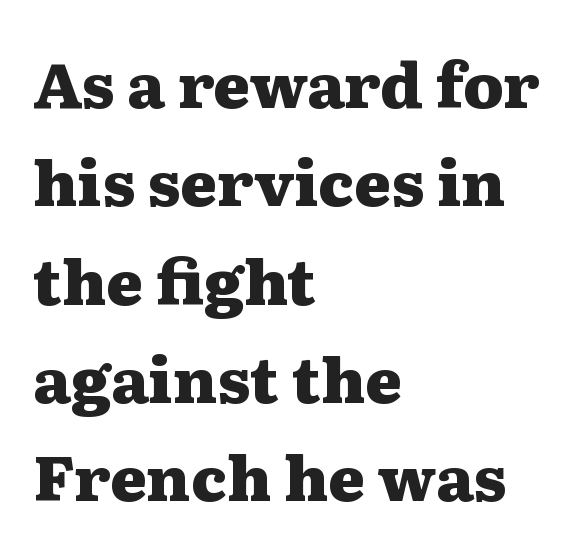
Q: Is the text bold? A: Yes.
Q: Is the text italic (slanted)? A: No, it is upright.
Q: Is the typeface a serif or a sans-serif typeface? A: Serif.
Q: Is the text underlined? A: No.
Q: How is the paragraph aligned? A: Left-aligned.
Q: Is the spacing between letters normal or unusually wide? A: Normal.
Q: Is the spacing between lines tight, normal or loose? A: Normal.
Q: Width (condensed, normal, or wide)? A: Wide.
Q: Stroke contrast? A: Medium.
Q: x-height? A: Medium.
Q: Monospaced? A: No.
